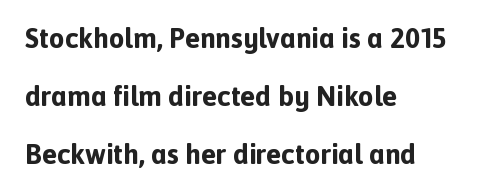
The image shows 28 px bold sans-serif type, upright; set left-aligned, loose line spacing (2.08x), normal letter spacing, not underlined; a medium x-height.
